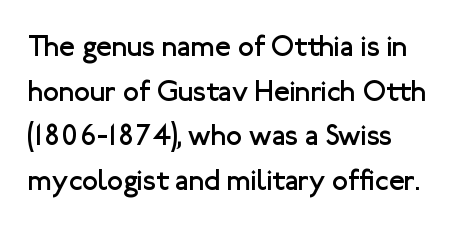
You could not count columns in this text — the font is proportionally spaced. The space directly below the letters is spotless. Compared with a centered layout, this one pins lines to the left instead. The font family rendered here belongs to the sans-serif group.
